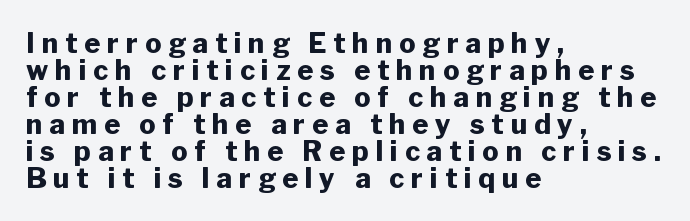
The image shows 27 px bold type, upright; set left-aligned, tight line spacing (1.0x), unusually wide letter spacing (+0.26 em), not underlined.
